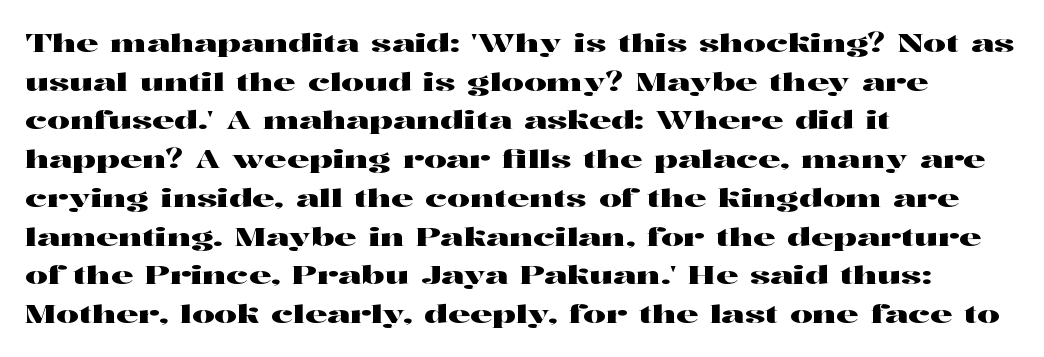
The image shows 25 px text type, upright; set left-aligned, normal line spacing (1.55x), normal letter spacing, not underlined.
